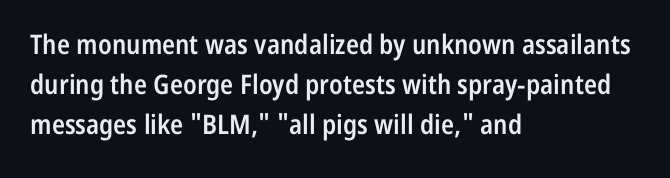
The image shows 27 px text type, upright; set left-aligned, normal line spacing (1.48x), normal letter spacing, not underlined.
